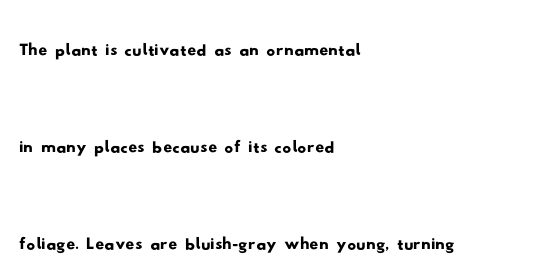
{"serif": "no", "width": "wide", "stroke_contrast": "low", "x_height": "small", "monospaced": "no", "underline": "no", "align": "left", "line_spacing": "loose", "line_spacing_ratio": 2.2, "letter_spacing": "normal", "letter_spacing_em": 0.0, "glyph_px": 44}
